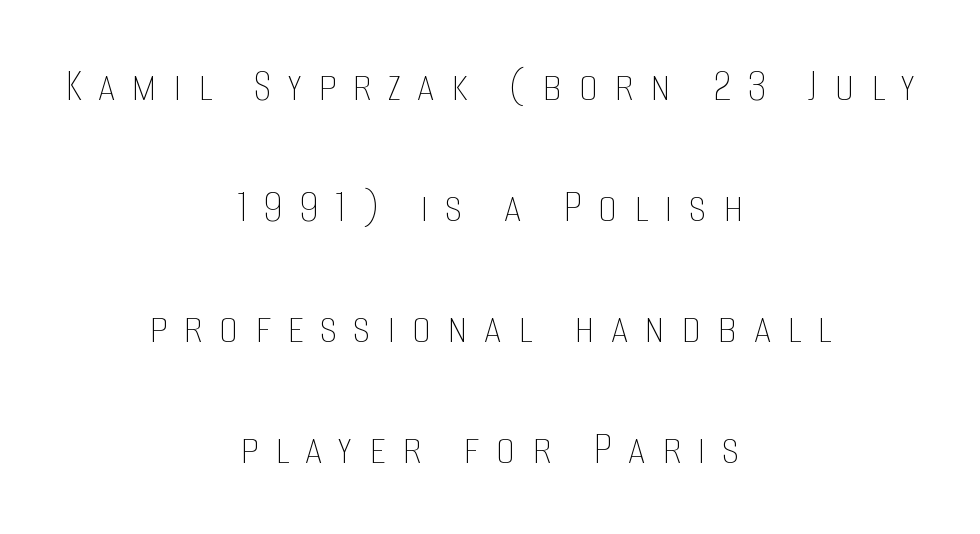
Q: Is the text bold? A: No.
Q: Is the text italic (slanted)? A: No, it is upright.
Q: Is the text underlined? A: No.
Q: How is the paragraph aligned? A: Centered.
Q: Is the spacing between letters normal or unusually wide? A: Unusually wide.
Q: Is the spacing between lines tight, normal or loose? A: Loose.
Q: Width (condensed, normal, or wide)? A: Condensed.
Q: Stroke contrast? A: Low.
Q: x-height? A: Large.
Q: Monospaced? A: No.
